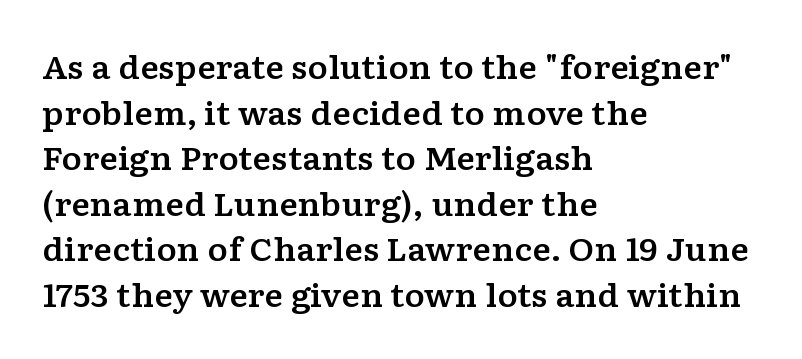
Q: Is the text italic (slanted)? A: No, it is upright.
Q: Is the typeface a serif or a sans-serif typeface? A: Serif.
Q: Is the text underlined? A: No.
Q: How is the paragraph aligned? A: Left-aligned.
Q: Is the spacing between letters normal or unusually wide? A: Normal.
Q: Is the spacing between lines tight, normal or loose? A: Normal.
Q: Width (condensed, normal, or wide)? A: Wide.
Q: Stroke contrast? A: Low.
Q: x-height? A: Medium.
Q: Monospaced? A: No.
